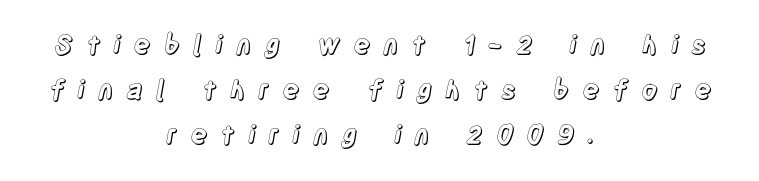
The image shows 26 px text type; set centered, line spacing 1.73x, unusually wide letter spacing (+0.48 em), not underlined.
